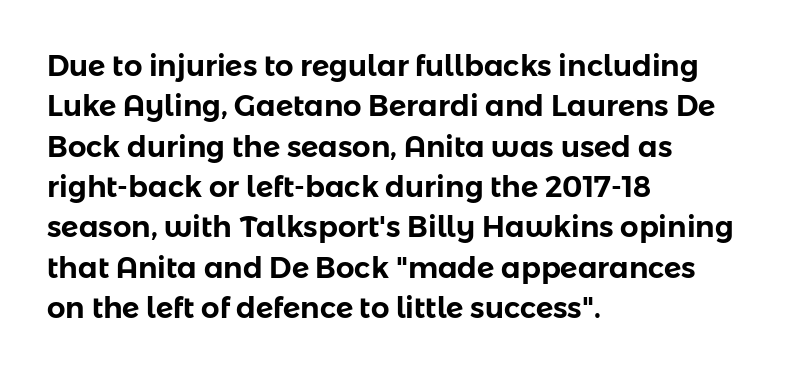
A normal amount of white space separates one row of letters from the next. A typesetter would label this face a sans. The tracking reads as untouched default to a designer's eye. Bare-footed words on every line.
